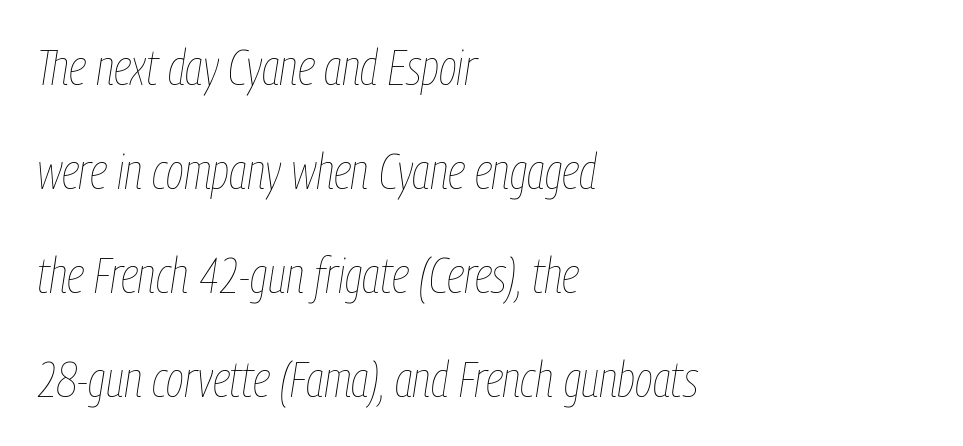
Stroke mass is kept to a normal reading level or below. The passage shown is typed in a proportional face where columns would drift. The ragged edge is on the right, which tells us the setting is flush left. Regarding leading, the lines here are spaced well apart. Type without underlining.
